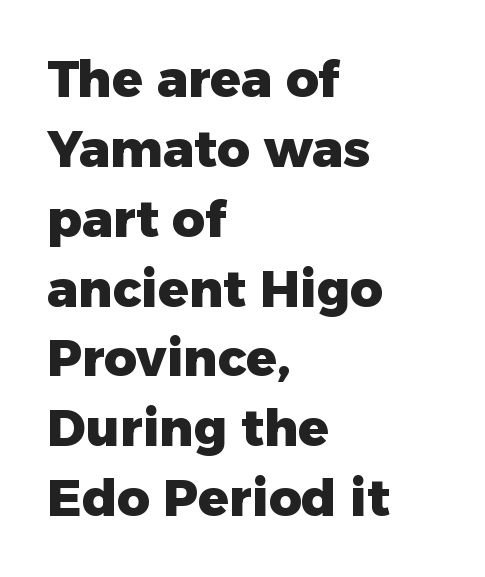
The image shows 51 px heavy sans-serif type, upright; set left-aligned, normal line spacing (1.37x), normal letter spacing, not underlined; low stroke contrast and a medium x-height.
